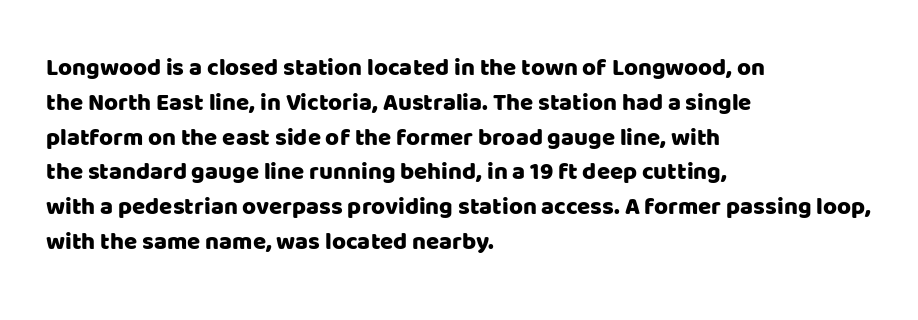
{"italic": "no", "underline": "no", "align": "left", "line_spacing": "normal", "line_spacing_ratio": 1.45, "letter_spacing": "normal", "letter_spacing_em": 0.0, "glyph_px": 24}
